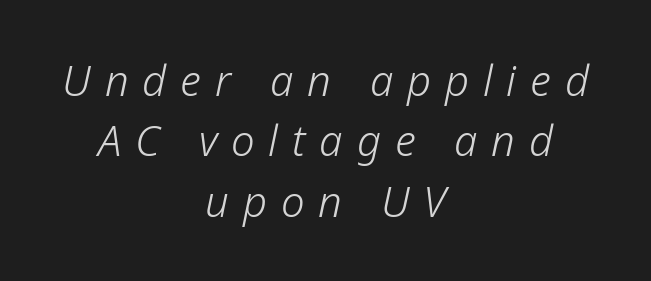
A quiet, ordinary-to-light weight characterises the typeface. The passage shown has open, widely tracked lettering throughout. Check under the words: just untouched page. In terms of leading, this rendering sits right in the middle. When letters slant like this, we call the style italic.
